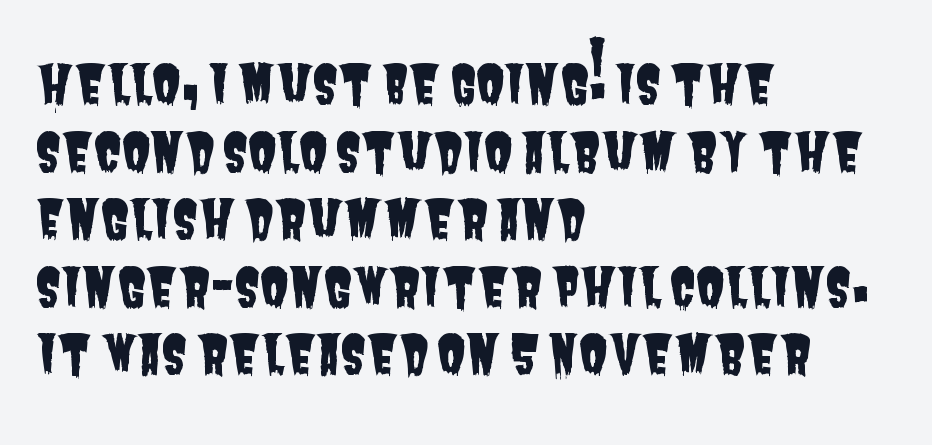
{"serif": "no", "width": "condensed", "stroke_contrast": "low", "x_height": "large", "monospaced": "no", "underline": "no", "align": "left", "line_spacing": "normal", "line_spacing_ratio": 1.3, "letter_spacing": "normal", "letter_spacing_em": 0.0, "glyph_px": 52}
